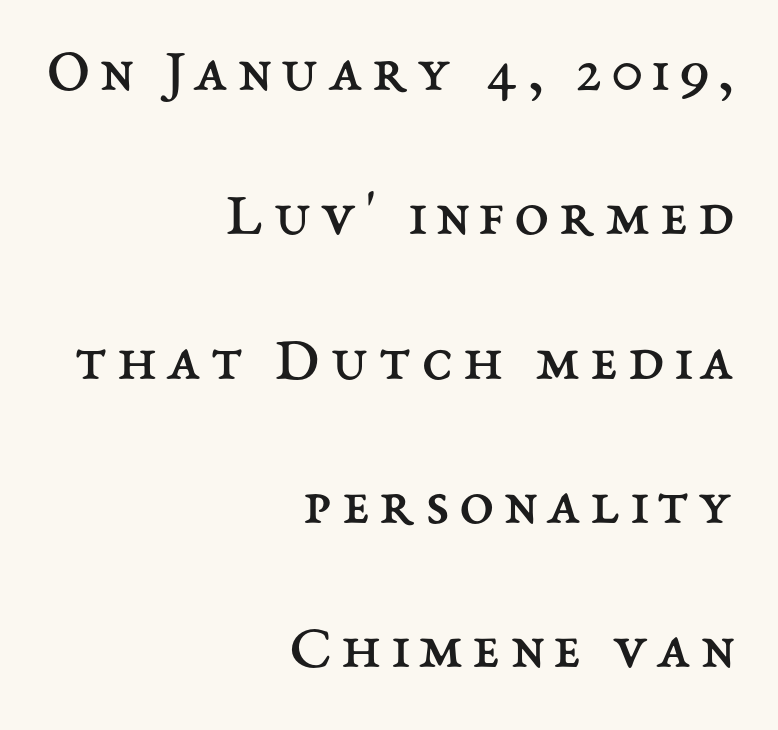
{"italic": "no", "bold": "no", "weight": "regular", "width": "normal", "stroke_contrast": "medium", "x_height": "medium", "monospaced": "no", "underline": "no", "align": "right", "line_spacing": "loose", "line_spacing_ratio": 2.29, "glyph_px": 63}
